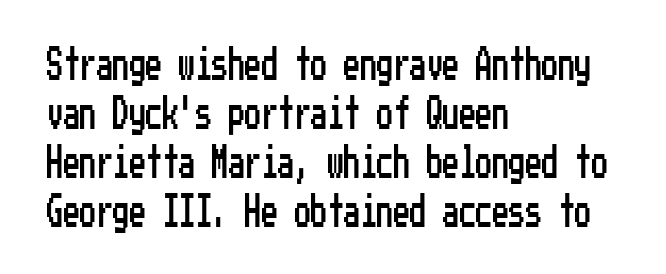
Q: Is the text italic (slanted)? A: No, it is upright.
Q: Is the typeface a serif or a sans-serif typeface? A: Sans-serif.
Q: Is the text underlined? A: No.
Q: How is the paragraph aligned? A: Left-aligned.
Q: Is the spacing between letters normal or unusually wide? A: Normal.
Q: Is the spacing between lines tight, normal or loose? A: Normal.
Q: Width (condensed, normal, or wide)? A: Condensed.
Q: Stroke contrast? A: Low.
Q: x-height? A: Medium.
